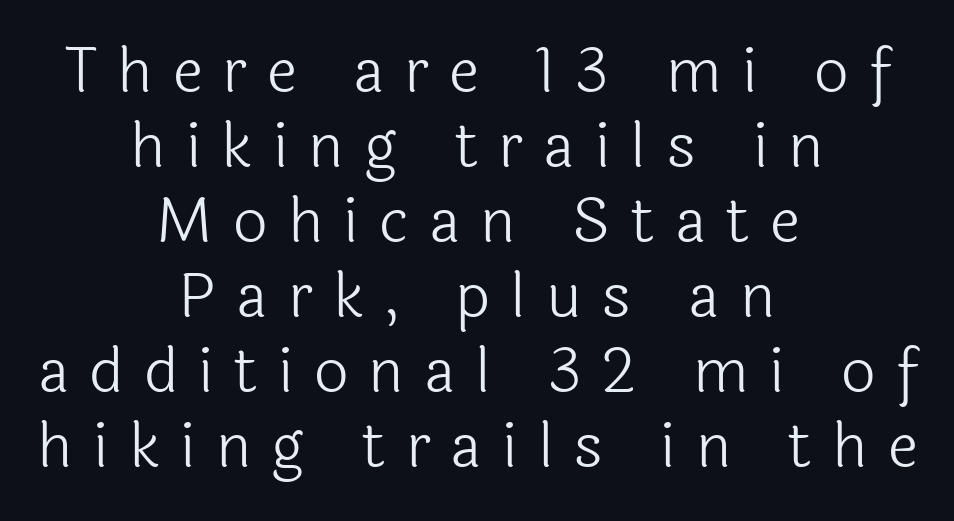
Descender tails drop into unmarked territory. Stroke mass is kept to a normal reading level or below. Typeset on center — no edge is straight. The glyphs in this specimen are sans serif. You could not count columns in this text — the font is proportionally spaced.
